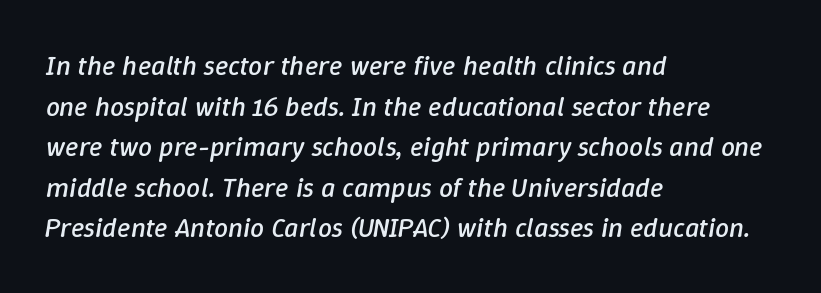
{"italic": "yes", "lean": "right", "slant_degrees": 9, "bold": "no", "weight": "regular", "width": "normal", "stroke_contrast": "low", "x_height": "medium", "monospaced": "no", "underline": "no", "align": "left", "line_spacing": "normal", "line_spacing_ratio": 1.45, "letter_spacing": "normal", "letter_spacing_em": 0.0, "glyph_px": 28}
